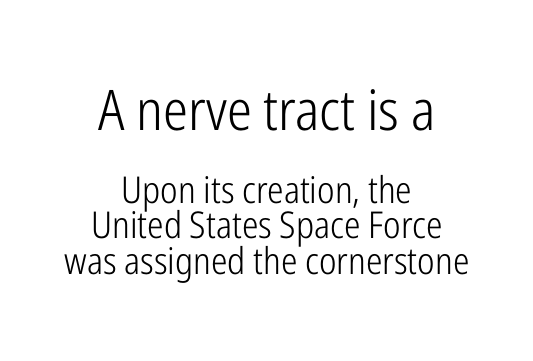
{"serif": "no", "italic": "no", "bold": "no", "weight": "light", "width": "condensed", "stroke_contrast": "low", "x_height": "medium", "monospaced": "no", "underline": "no", "align": "center", "line_spacing": "tight", "line_spacing_ratio": 0.96, "letter_spacing": "normal", "letter_spacing_em": 0.0, "larger_block": "first", "size_ratio": 1.51, "glyph_px": 56}
